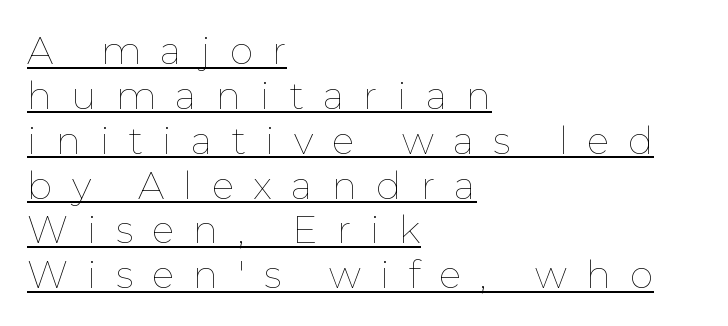
{"italic": "no", "bold": "no", "weight": "thin", "width": "normal", "stroke_contrast": "low", "x_height": "medium", "monospaced": "no", "underline": "yes", "align": "left", "line_spacing_ratio": 1.18, "letter_spacing": "wide", "letter_spacing_em": 0.5, "glyph_px": 38}
